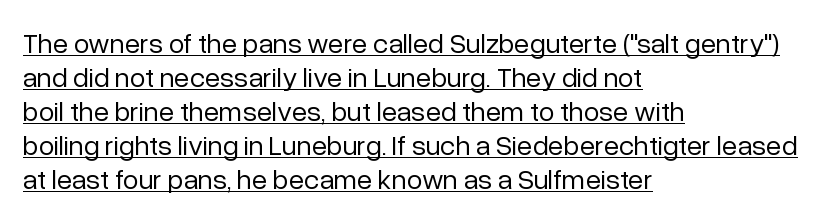
Q: Is the text bold? A: No.
Q: Is the text italic (slanted)? A: No, it is upright.
Q: Is the typeface a serif or a sans-serif typeface? A: Sans-serif.
Q: Is the text underlined? A: Yes.
Q: How is the paragraph aligned? A: Left-aligned.
Q: Is the spacing between letters normal or unusually wide? A: Normal.
Q: Width (condensed, normal, or wide)? A: Normal.
Q: Stroke contrast? A: Low.
Q: x-height? A: Medium.
Q: Monospaced? A: No.
